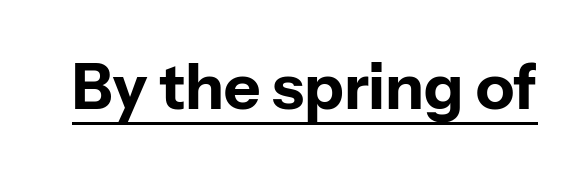
{"serif": "no", "italic": "no", "bold": "yes", "weight": "bold", "width": "normal", "stroke_contrast": "low", "x_height": "medium", "monospaced": "no", "underline": "yes", "letter_spacing": "normal", "letter_spacing_em": 0.0, "glyph_px": 63}
